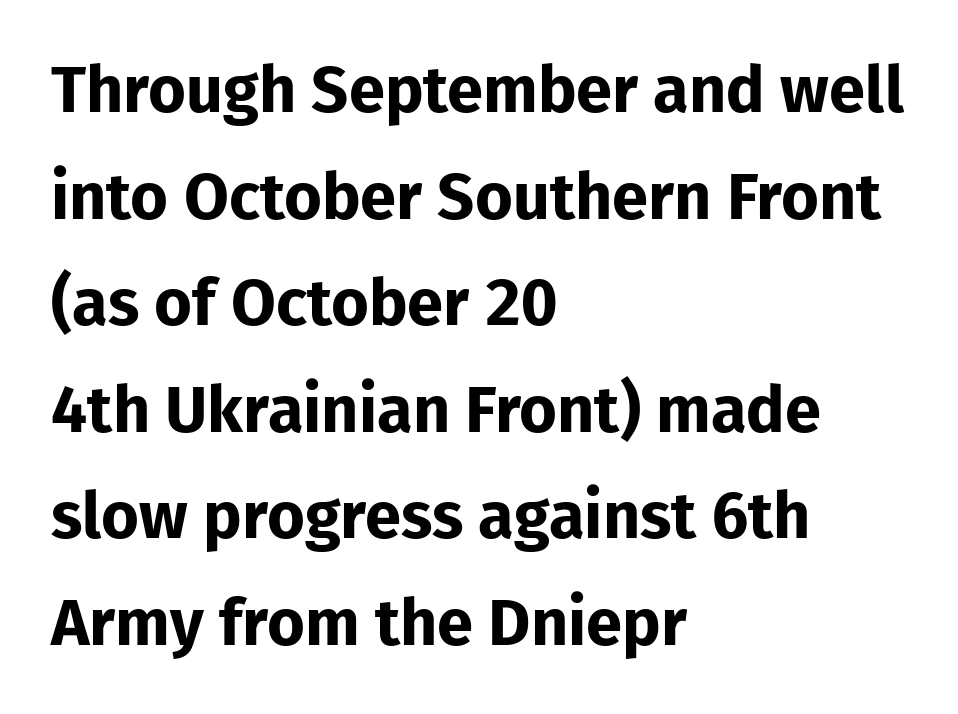
Q: Is the text bold? A: Yes.
Q: Is the text italic (slanted)? A: No, it is upright.
Q: Is the typeface a serif or a sans-serif typeface? A: Sans-serif.
Q: Is the text underlined? A: No.
Q: How is the paragraph aligned? A: Left-aligned.
Q: Is the spacing between letters normal or unusually wide? A: Normal.
Q: Is the spacing between lines tight, normal or loose? A: Normal.
Q: Width (condensed, normal, or wide)? A: Normal.
Q: Stroke contrast? A: Low.
Q: x-height? A: Medium.
Q: Monospaced? A: No.
